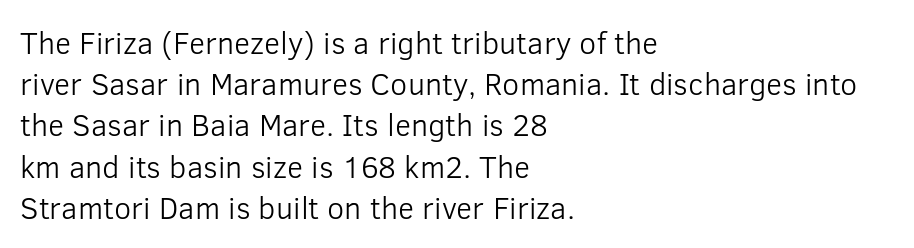
{"serif": "no", "italic": "no", "bold": "no", "weight": "light", "width": "normal", "stroke_contrast": "low", "x_height": "medium", "monospaced": "no", "underline": "no", "align": "left", "line_spacing": "normal", "line_spacing_ratio": 1.33, "letter_spacing": "normal", "letter_spacing_em": 0.0, "glyph_px": 31}
